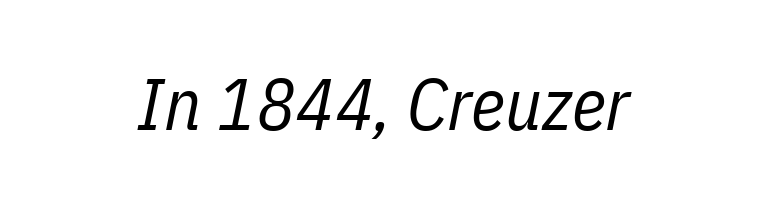
Q: Is the text bold? A: No.
Q: Is the text italic (slanted)? A: Yes, it leans right by about 11 degrees.
Q: Is the text underlined? A: No.
Q: How is the paragraph aligned? A: Centered.
Q: Is the spacing between letters normal or unusually wide? A: Normal.
Q: Width (condensed, normal, or wide)? A: Condensed.
Q: Stroke contrast? A: Low.
Q: x-height? A: Medium.
Q: Monospaced? A: No.
